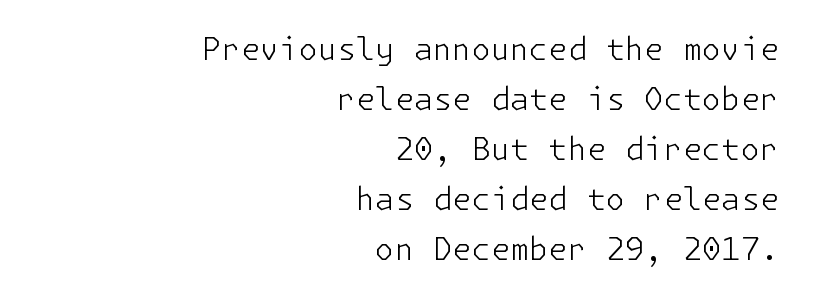
The image shows 31 px light sans-serif type, upright; set right-aligned, normal line spacing (1.61x), normal letter spacing, not underlined; low stroke contrast and a medium x-height.
